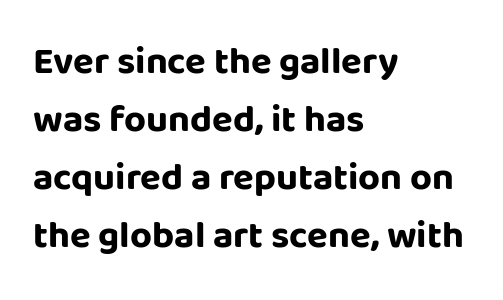
{"serif": "no", "italic": "no", "bold": "yes", "weight": "bold", "width": "normal", "stroke_contrast": "low", "x_height": "large", "monospaced": "no", "underline": "no", "align": "left", "line_spacing": "normal", "line_spacing_ratio": 1.53, "letter_spacing": "normal", "letter_spacing_em": 0.0, "glyph_px": 38}
